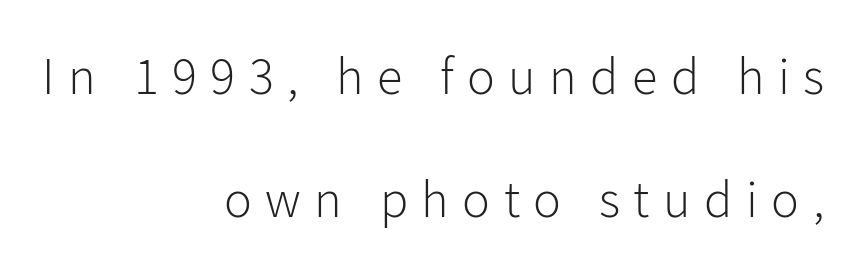
Q: Is the text bold? A: No.
Q: Is the text italic (slanted)? A: No, it is upright.
Q: Is the typeface a serif or a sans-serif typeface? A: Sans-serif.
Q: Is the text underlined? A: No.
Q: How is the paragraph aligned? A: Right-aligned.
Q: Is the spacing between letters normal or unusually wide? A: Unusually wide.
Q: Is the spacing between lines tight, normal or loose? A: Loose.
Q: Width (condensed, normal, or wide)? A: Normal.
Q: Stroke contrast? A: Low.
Q: x-height? A: Medium.
Q: Monospaced? A: No.
